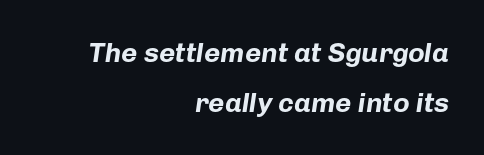
Rendered with sloped, italic letterforms. Anything drawn beneath the words? Only blank space. Proportional: the letters do not fall into vertical columns. Thick stems and heavy bowls — unmistakably bold.
